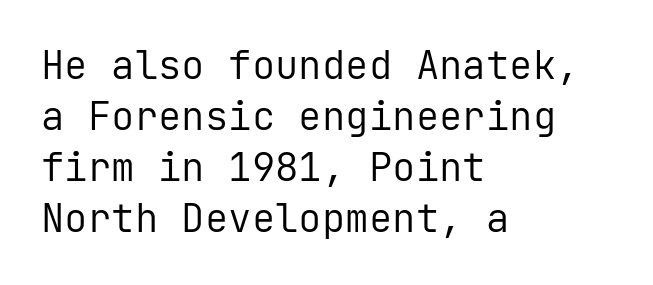
Q: Is the text bold? A: No.
Q: Is the text italic (slanted)? A: No, it is upright.
Q: Is the typeface a serif or a sans-serif typeface? A: Sans-serif.
Q: Is the text underlined? A: No.
Q: How is the paragraph aligned? A: Left-aligned.
Q: Is the spacing between letters normal or unusually wide? A: Normal.
Q: Is the spacing between lines tight, normal or loose? A: Normal.
Q: Width (condensed, normal, or wide)? A: Normal.
Q: Stroke contrast? A: Low.
Q: x-height? A: Medium.
Q: Monospaced? A: Yes.
